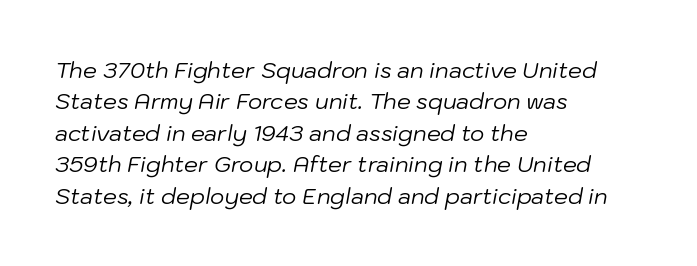
Regular leading. Here the glyphs are tracked normally, forming tight word shapes. Vertical stems look standard width or narrower in stroke. No word sits above an underline. The passage is arranged the way most books set body copy — flush left. The typography opts for an oblique posture over an upright one.
